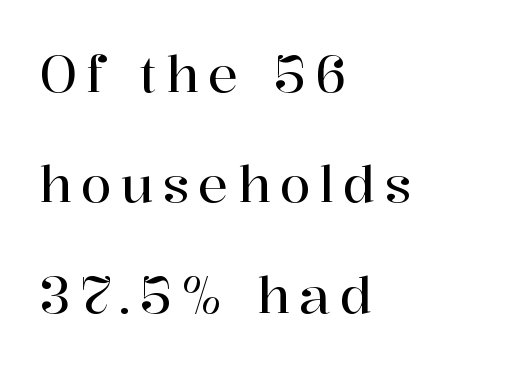
Q: Is the text italic (slanted)? A: No, it is upright.
Q: Is the typeface a serif or a sans-serif typeface? A: Serif.
Q: Is the text underlined? A: No.
Q: How is the paragraph aligned? A: Left-aligned.
Q: Is the spacing between lines tight, normal or loose? A: Loose.
Q: Width (condensed, normal, or wide)? A: Normal.
Q: Stroke contrast? A: High.
Q: x-height? A: Medium.
Q: Monospaced? A: No.
